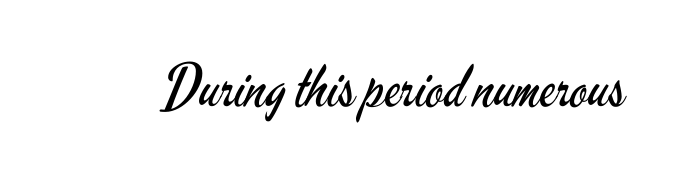
{"serif": "no", "bold": "no", "weight": "regular", "width": "condensed", "stroke_contrast": "low", "x_height": "small", "monospaced": "no", "underline": "no", "letter_spacing": "normal", "letter_spacing_em": 0.0, "glyph_px": 58}
